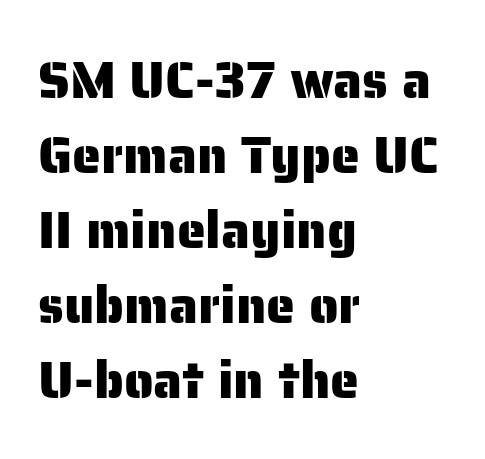
{"serif": "no", "italic": "no", "width": "normal", "stroke_contrast": "low", "x_height": "medium", "monospaced": "no", "underline": "no", "align": "left", "line_spacing": "normal", "line_spacing_ratio": 1.44, "letter_spacing": "normal", "letter_spacing_em": 0.0, "glyph_px": 52}
